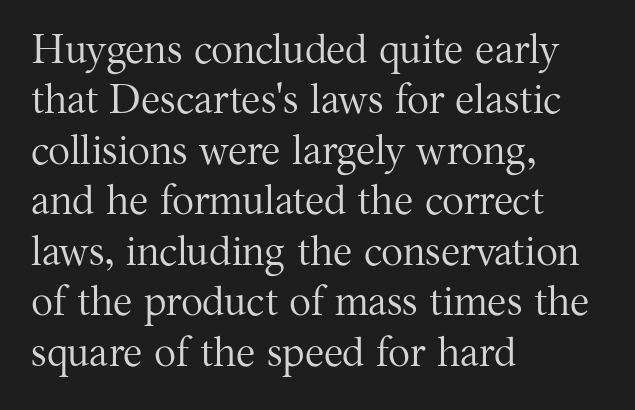
Each line starts at the same left margin while the right side varies. A light-to-regular cut is what we see here. Spacing verdict: proportional, widths tailored to each character. The words here are not underlined.
